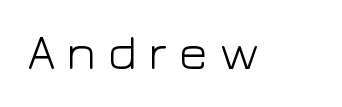
The image shows 49 px light, wide sans-serif type, upright; set unusually wide letter spacing (+0.2 em), not underlined; low stroke contrast and a medium x-height.
